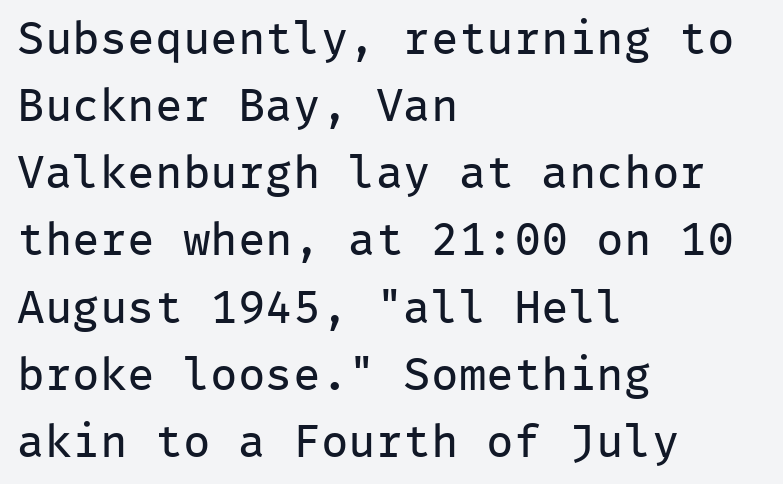
Q: Is the text bold? A: No.
Q: Is the text italic (slanted)? A: No, it is upright.
Q: Is the typeface a serif or a sans-serif typeface? A: Sans-serif.
Q: Is the text underlined? A: No.
Q: How is the paragraph aligned? A: Left-aligned.
Q: Is the spacing between letters normal or unusually wide? A: Normal.
Q: Is the spacing between lines tight, normal or loose? A: Normal.
Q: Width (condensed, normal, or wide)? A: Normal.
Q: Stroke contrast? A: Low.
Q: x-height? A: Medium.
Q: Monospaced? A: Yes.
